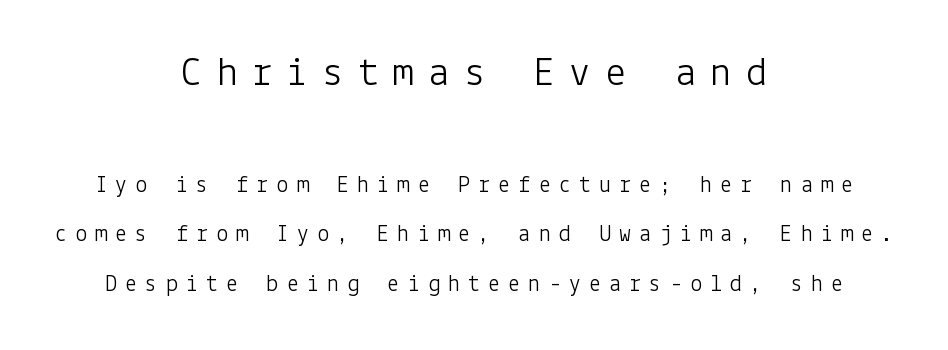
The lettering holds an erect, upright posture throughout. Look at the bottom of the vertical strokes: they stop flat, with no serifs. Caption: multi-line text, centered on the measure. Each row of text sits above clean, open space. Note: larger setting up top, smaller setting below.
